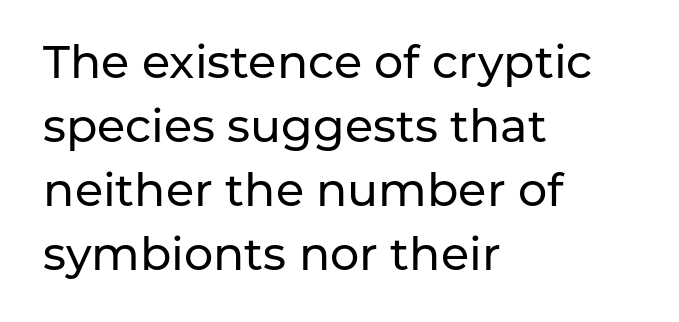
The image shows 46 px sans-serif type, upright; set left-aligned, normal line spacing (1.39x), normal letter spacing, not underlined; low stroke contrast and a medium x-height.
